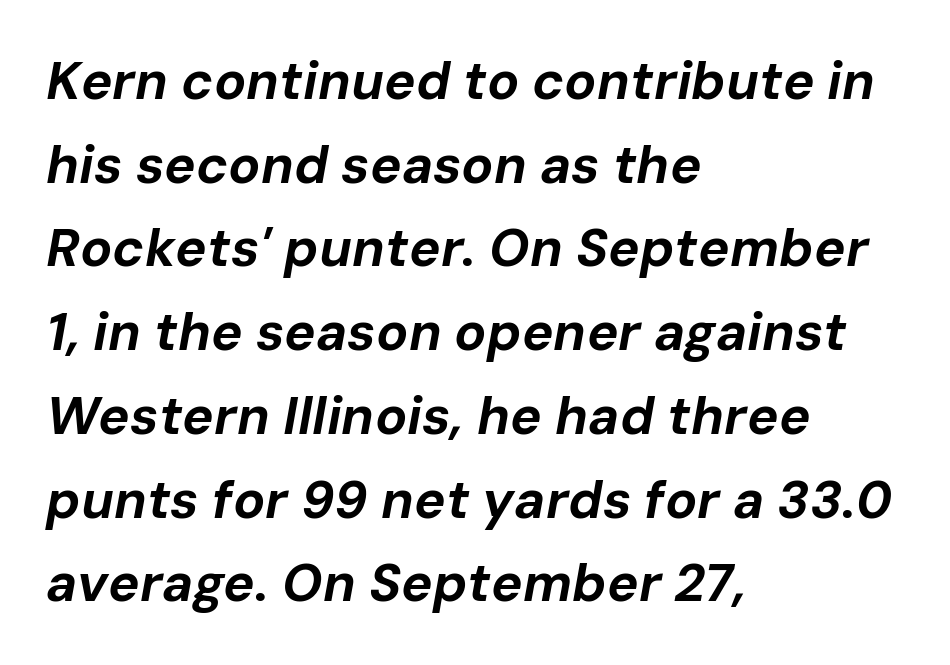
The letters are bold, with thick, heavy strokes. Slant detected: the letters are inclined. In CSS terms this would be text-align: left. Reading down the column, the eye jumps a familiar distance to each next line. Has an underline been added? It has not. Character widths vary here, with narrow letters taking less room than wide ones.
